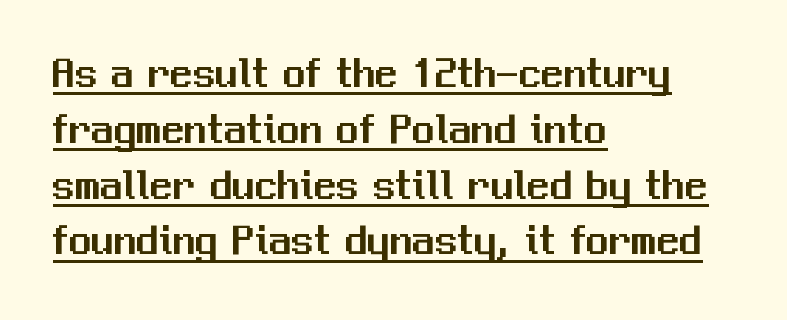
{"serif": "no", "italic": "no", "width": "normal", "stroke_contrast": "medium", "x_height": "medium", "monospaced": "no", "underline": "yes", "align": "left", "line_spacing_ratio": 1.24, "letter_spacing": "normal", "letter_spacing_em": 0.0, "glyph_px": 45}
